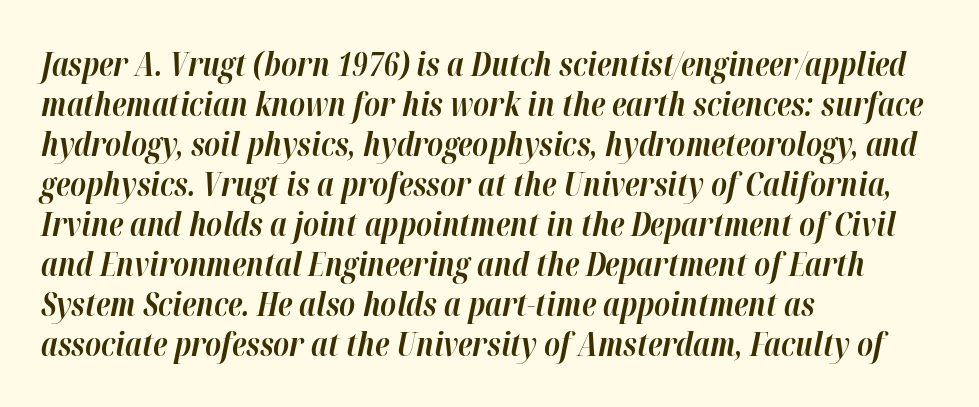
{"italic": "yes", "lean": "right", "slant_degrees": 12, "bold": "yes", "weight": "bold", "width": "normal", "stroke_contrast": "high", "x_height": "medium", "monospaced": "no", "underline": "no", "align": "left", "line_spacing": "normal", "line_spacing_ratio": 1.25, "letter_spacing": "normal", "letter_spacing_em": 0.0, "glyph_px": 32}
